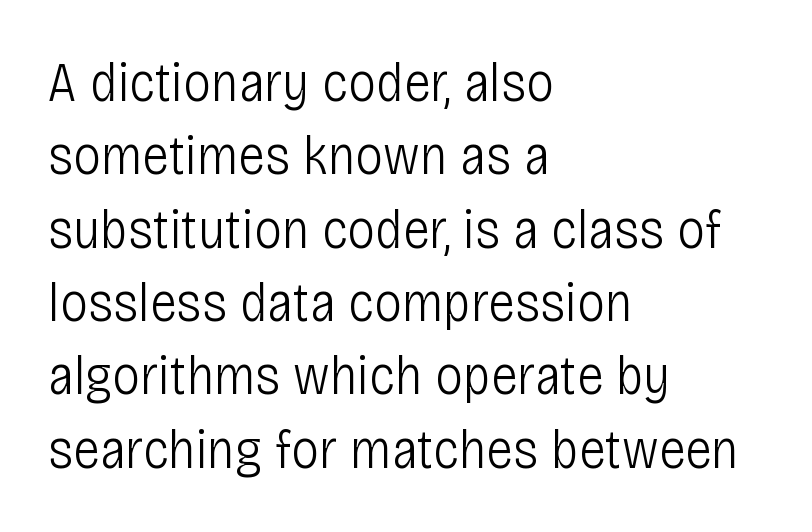
Spacing between characters is what you'd get straight out of the box. The ragged edge is on the right, which tells us the setting is flush left. The font sits on the lighter half of the weight spectrum, regular included. The letters stand upright; this is a roman face. Each row of text sits above clean, open space. You could not count columns in this text — the font is proportionally spaced.
